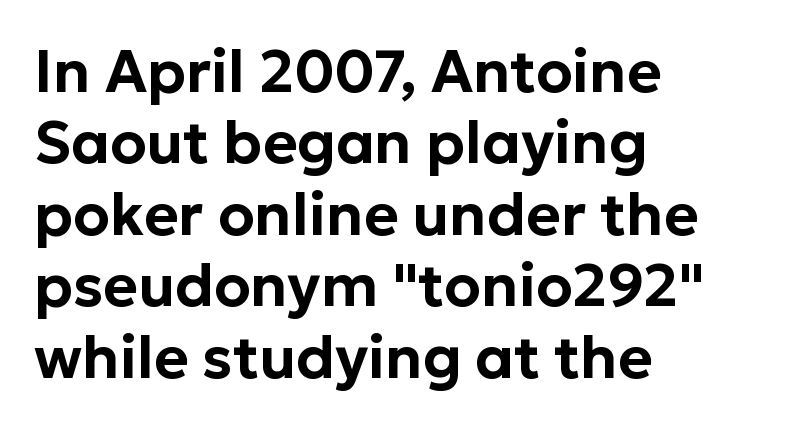
The image shows 59 px sans-serif type, upright; set left-aligned, line spacing 1.21x, normal letter spacing, not underlined; low stroke contrast and a medium x-height.
